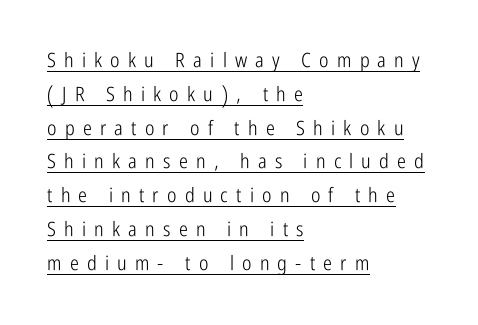
Is there any slant? The stems are plumb. The glyphs are accompanied by a horizontal stroke just below them. These lines sit exactly where default settings would place them. The rendering inserts visible extra space after every character.
